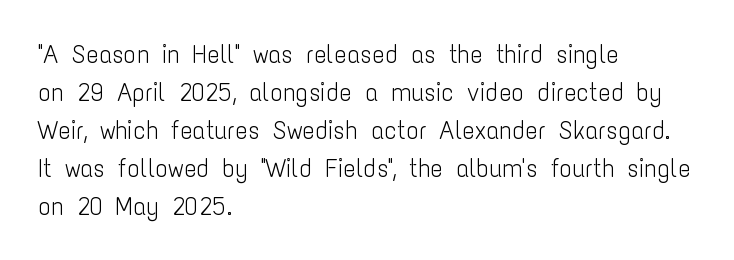
The image shows 26 px text type, upright; set left-aligned, normal line spacing (1.46x), normal letter spacing, not underlined.
